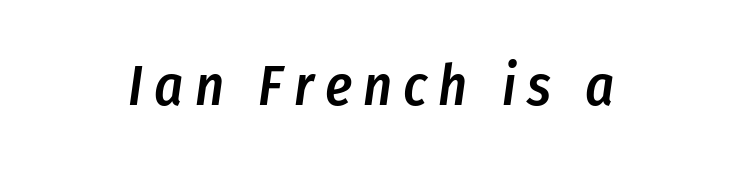
Q: Is the text bold? A: Semi-bold.
Q: Is the text italic (slanted)? A: Yes, it leans right by about 8 degrees.
Q: Is the text underlined? A: No.
Q: Is the spacing between letters normal or unusually wide? A: Unusually wide.
Q: Width (condensed, normal, or wide)? A: Condensed.
Q: Stroke contrast? A: Low.
Q: x-height? A: Medium.
Q: Monospaced? A: No.
